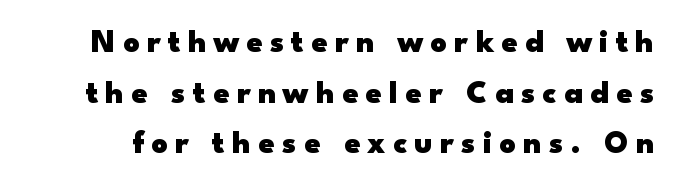
Q: Is the text bold? A: Yes.
Q: Is the text italic (slanted)? A: No, it is upright.
Q: Is the typeface a serif or a sans-serif typeface? A: Sans-serif.
Q: Is the text underlined? A: No.
Q: Is the spacing between letters normal or unusually wide? A: Unusually wide.
Q: Is the spacing between lines tight, normal or loose? A: Normal.
Q: Width (condensed, normal, or wide)? A: Wide.
Q: Stroke contrast? A: Low.
Q: x-height? A: Small.
Q: Monospaced? A: No.
